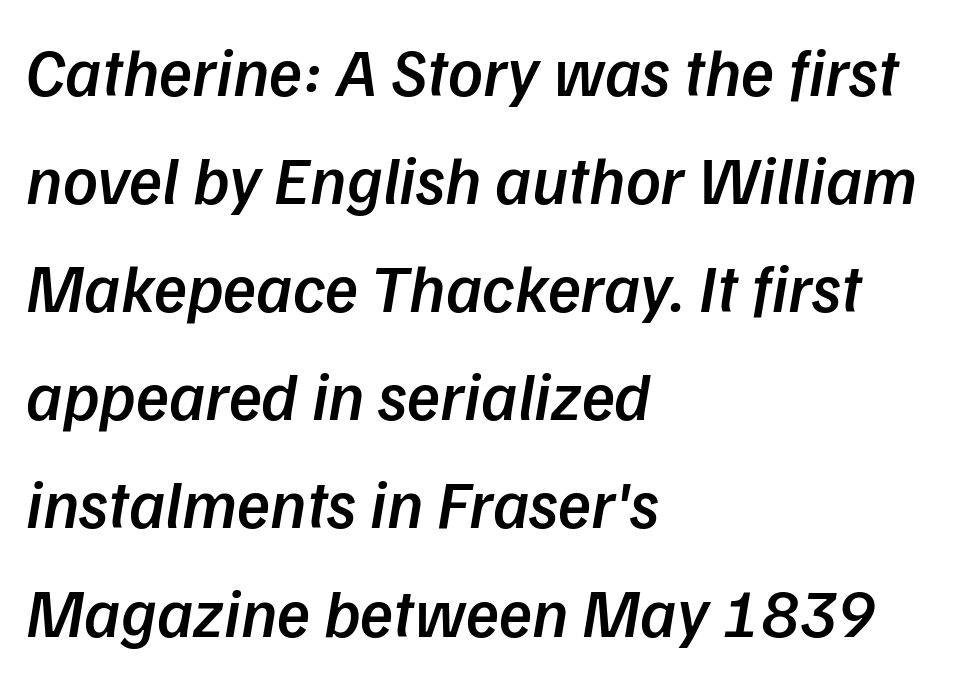
The rendering uses natural spacing where letterforms have individual widths. Between one letter and the next there's only the usual sliver of space. A typesetter would label this face a sans. Caption: semibold face, moderately heavy strokes. Horizontal alignment here is leftward, the default for most running prose. Whoever set this chose a conventional vertical rhythm.
